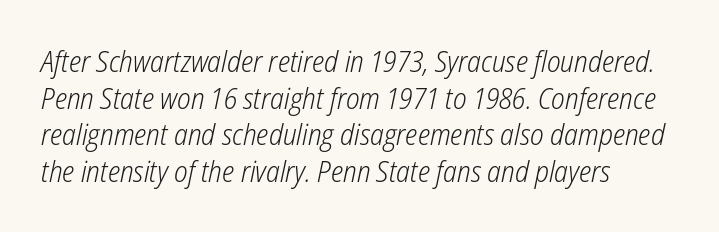
The glyphs are unaccompanied by any horizontal stroke below them. If you drew a line through each stem, it would be angled. The lines sit at an ordinary, default distance from one another. This sample uses plain, unmodified letter spacing. The cut favours lightness, reaching ordinary text weight at its darkest.
